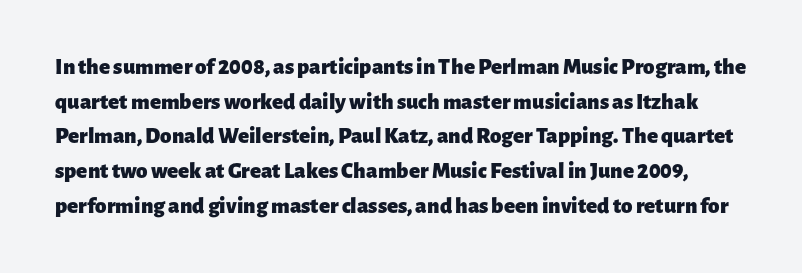
The image shows 23 px bold type, upright; set normal line spacing (1.51x), normal letter spacing, not underlined.
